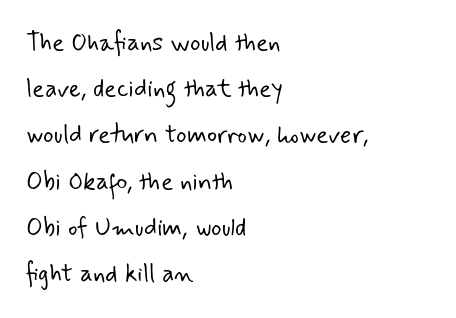
Is the stroke heavy? The answer is a plain regular-or-lighter. Casual observation: everything's shoved over to the left. This rendering leaves character spacing at its baseline value. Anything drawn beneath the words? Only blank space.
